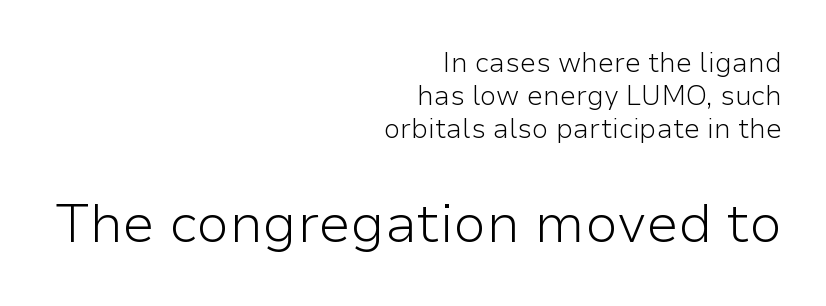
Q: Is the text bold? A: No.
Q: Is the text italic (slanted)? A: No, it is upright.
Q: Is the typeface a serif or a sans-serif typeface? A: Sans-serif.
Q: Is the text underlined? A: No.
Q: How is the paragraph aligned? A: Right-aligned.
Q: Is the spacing between letters normal or unusually wide? A: Normal.
Q: Which block of text is set in a larger size, the first (top) or the second (bottom)? A: The second (bottom) one.
Q: Width (condensed, normal, or wide)? A: Normal.
Q: Stroke contrast? A: Low.
Q: x-height? A: Medium.
Q: Monospaced? A: No.
